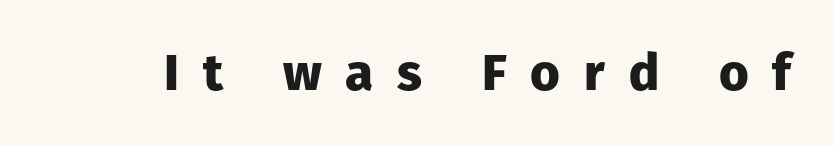
Here the designer chose a conventional face with non-uniform glyph widths. The rendering inserts visible extra space after every character. Notice how the stems are strictly vertical — no italics here. Check where the strokes stop: nothing finishes them off — pure sans. A full-strength bold gives these letters their thick strokes. Descenders are the only things crossing below the line.
